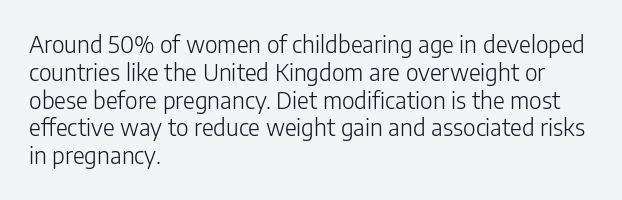
The image shows 23 px text type, upright; set left-aligned, line spacing 1.21x, normal letter spacing, not underlined.
